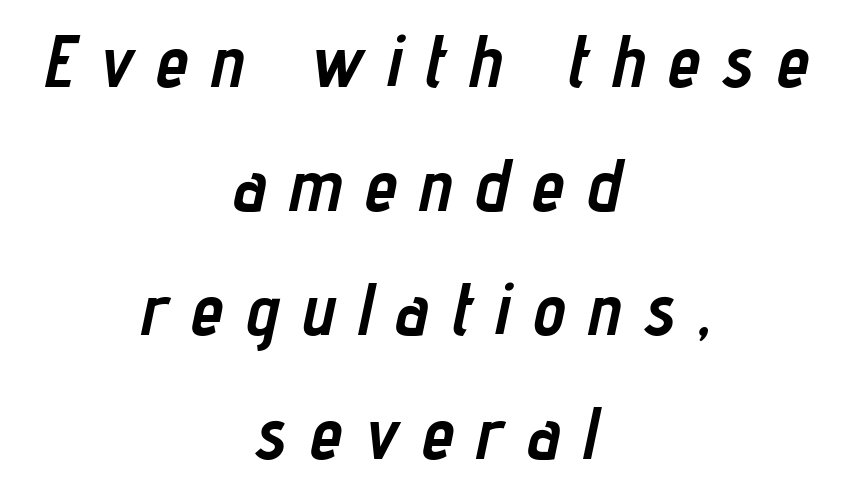
{"italic": "yes", "lean": "right", "slant_degrees": 12, "bold": "yes", "weight": "semibold", "width": "condensed", "stroke_contrast": "low", "x_height": "medium", "monospaced": "no", "underline": "no", "align": "center", "line_spacing": "normal", "line_spacing_ratio": 1.7, "letter_spacing": "wide", "letter_spacing_em": 0.32, "glyph_px": 73}
